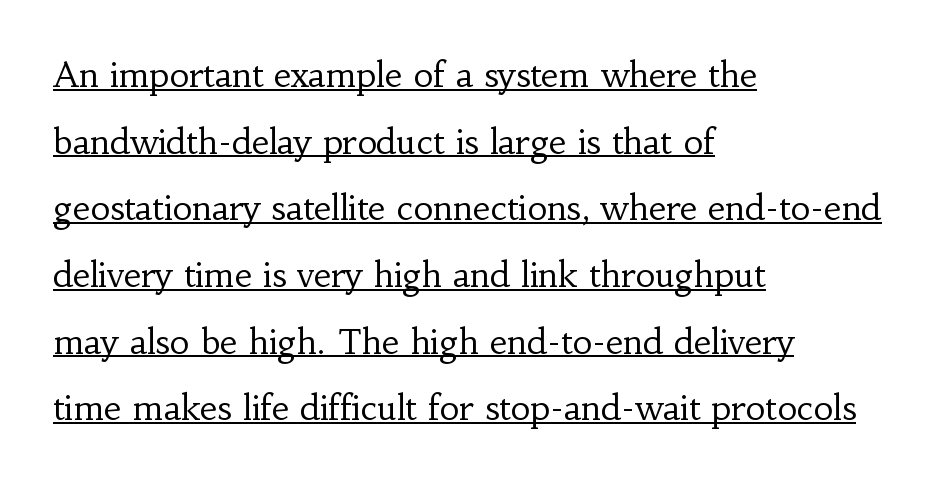
The image shows 34 px regular-weight serif type, upright; set left-aligned, loose line spacing (1.96x), normal letter spacing, underlined; low stroke contrast and a small x-height.
